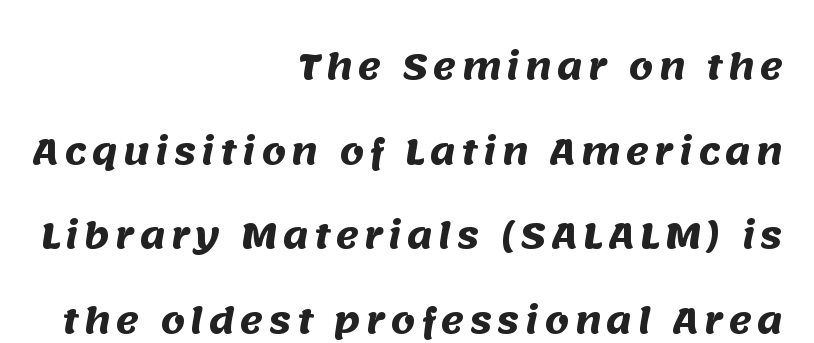
The image shows 35 px heavy sans-serif type; set right-aligned, loose line spacing (2.42x), not underlined; medium stroke contrast and a large x-height.
